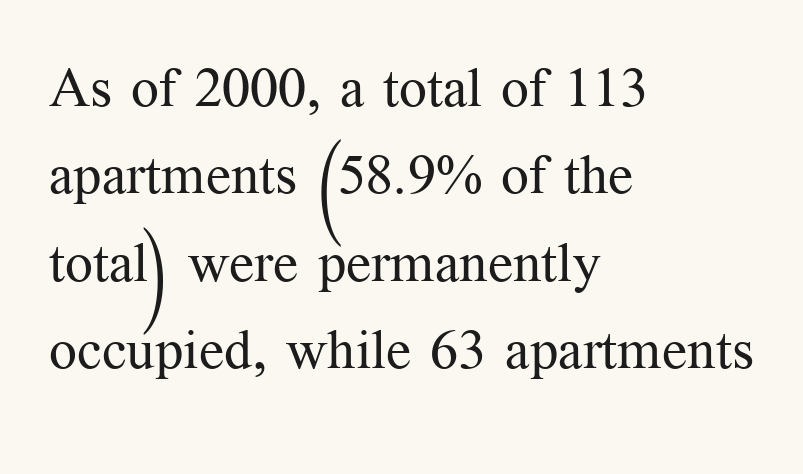
The lines sit at an ordinary, default distance from one another. The lettering holds an erect, upright posture throughout. Only glyphs here, with clear space below each row. The lines are quadded left. Serif or sans? Serif — the stroke terminals have little feet. The characters are drawn with everyday or finer stroke widths.
